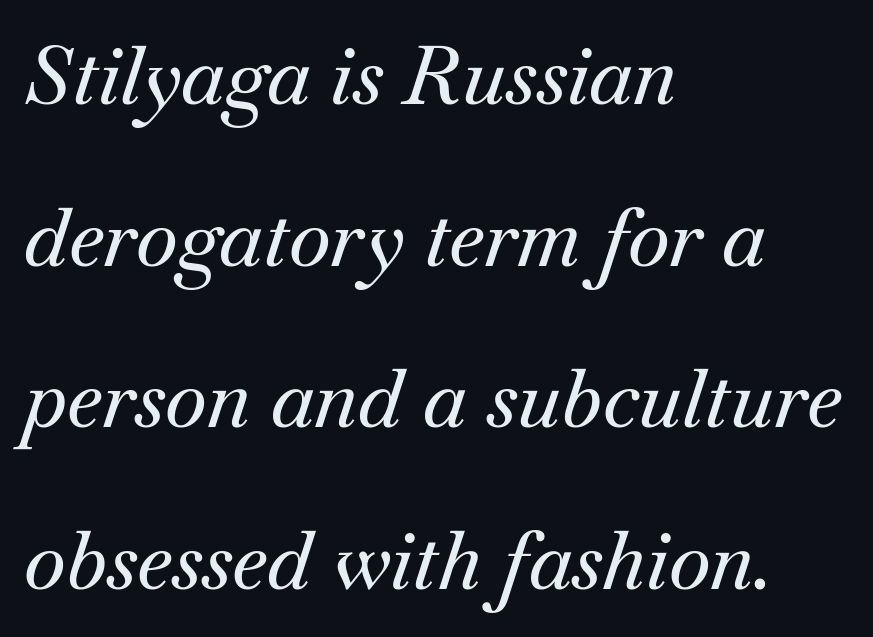
Caption: standard tracking, unaltered. The ragged edge is on the right, which tells us the setting is flush left. Character widths vary here, with narrow letters taking less room than wide ones. The passage shown is not underscored anywhere. The lines are spread far apart with generous leading. Each letter's strokes conclude with small projecting serifs.
